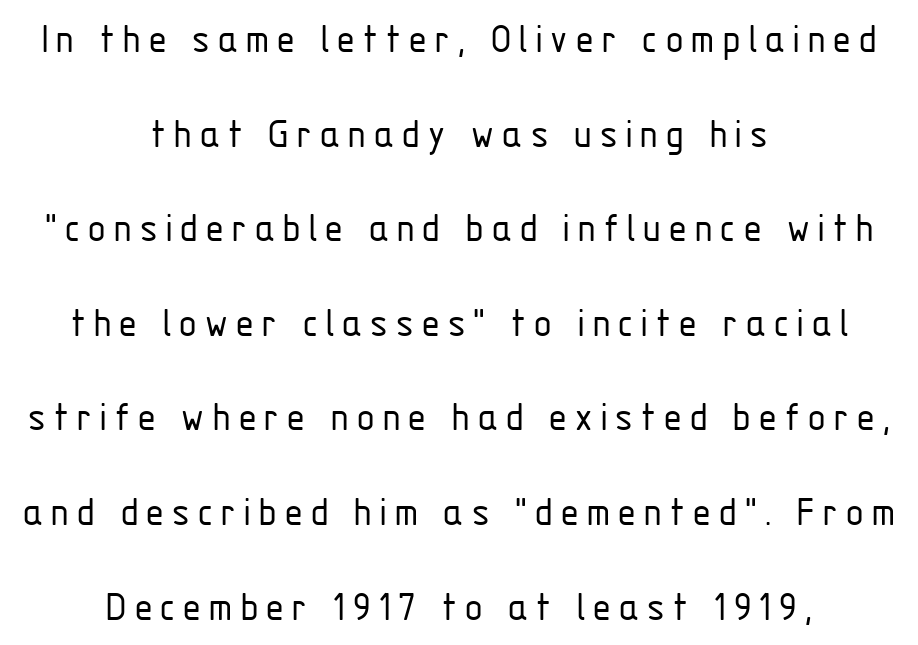
{"serif": "no", "italic": "no", "bold": "no", "weight": "light", "width": "condensed", "stroke_contrast": "low", "x_height": "medium", "monospaced": "no", "underline": "no", "align": "center", "line_spacing": "loose", "line_spacing_ratio": 2.15, "glyph_px": 44}
